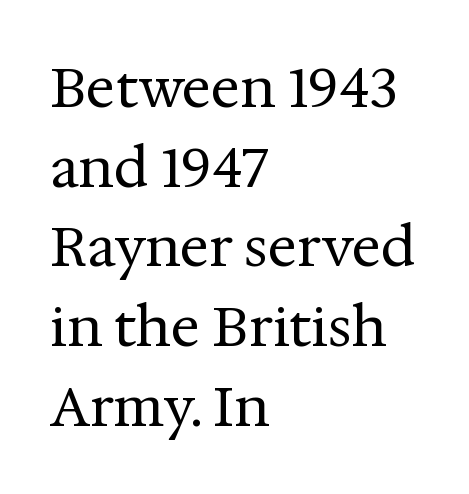
The image shows 55 px regular-weight serif type, upright; set left-aligned, normal line spacing (1.45x), normal letter spacing, not underlined; medium stroke contrast and a medium x-height.
